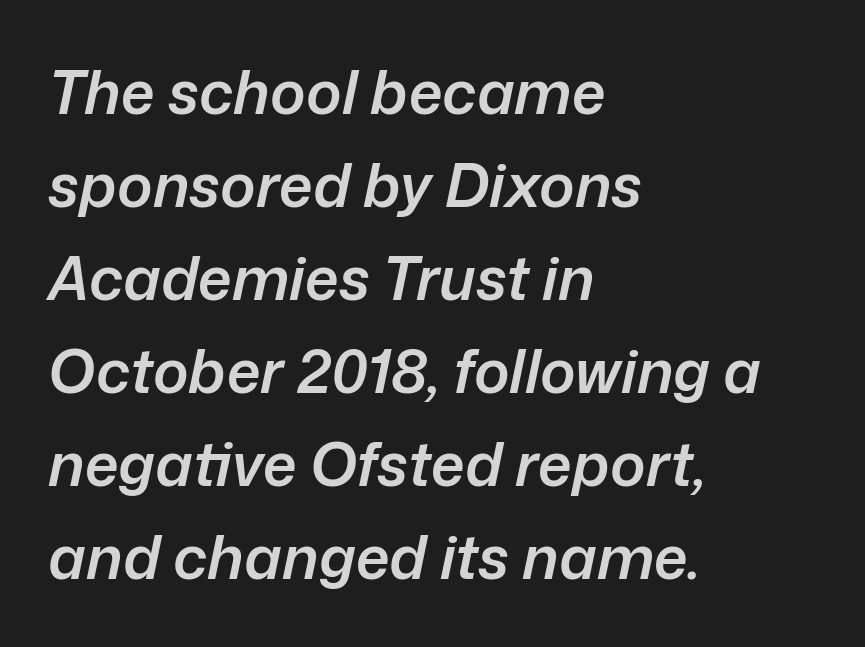
Q: Is the text bold? A: Semi-bold.
Q: Is the text italic (slanted)? A: Yes, it leans right by about 12 degrees.
Q: Is the text underlined? A: No.
Q: How is the paragraph aligned? A: Left-aligned.
Q: Is the spacing between letters normal or unusually wide? A: Normal.
Q: Is the spacing between lines tight, normal or loose? A: Normal.
Q: Width (condensed, normal, or wide)? A: Normal.
Q: Stroke contrast? A: Low.
Q: x-height? A: Medium.
Q: Monospaced? A: No.
